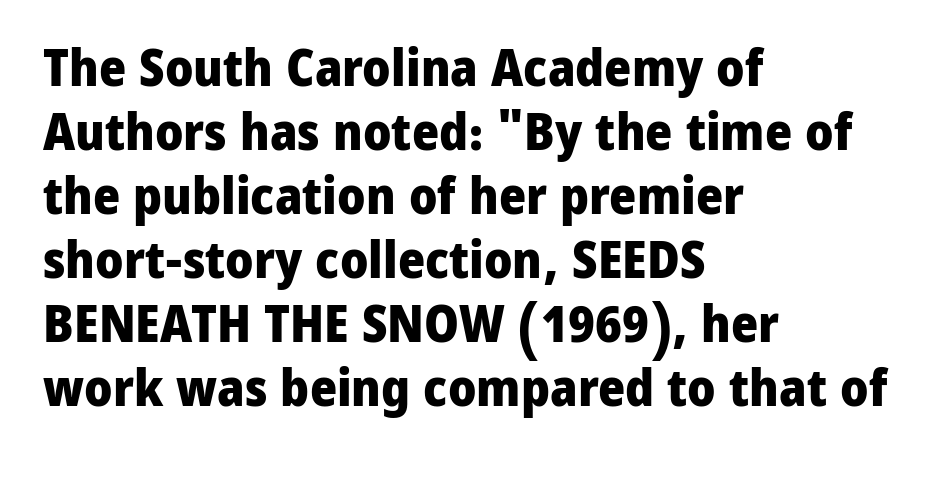
The image shows 52 px heavy sans-serif type, upright; set left-aligned, line spacing 1.23x, normal letter spacing, not underlined; low stroke contrast and a medium x-height.
